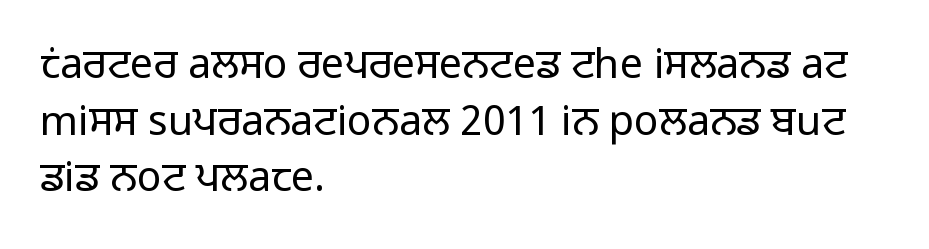
Is there any slant? The stems are plumb. The passage shown is typeset with a sans-serif family. Note the varied advance widths — an 'i' is clearly narrower than an 'm'. Each word holds together tightly as a unit, with standard inter-letter gaps. Each stroke keeps to a modest, everyday thickness or less. Honestly, the row spacing looks completely unremarkable.
